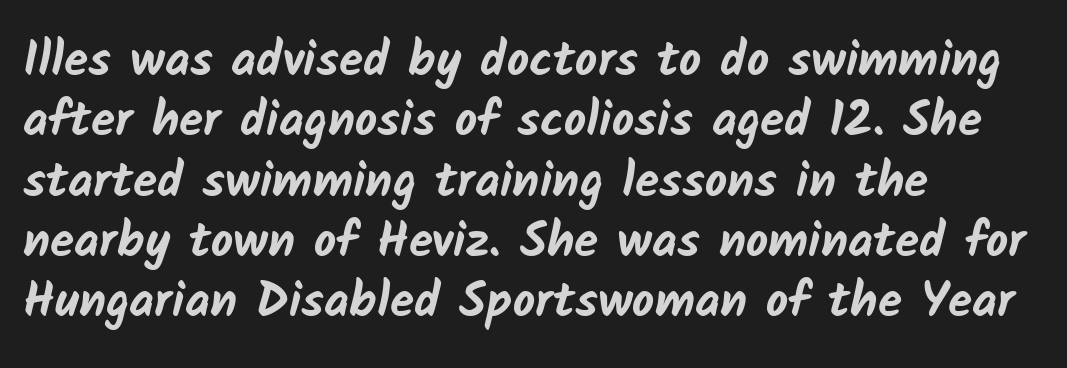
{"serif": "no", "bold": "yes", "weight": "bold", "width": "normal", "stroke_contrast": "low", "x_height": "medium", "monospaced": "no", "underline": "no", "align": "left", "line_spacing_ratio": 1.23, "letter_spacing": "normal", "letter_spacing_em": 0.0, "glyph_px": 49}
